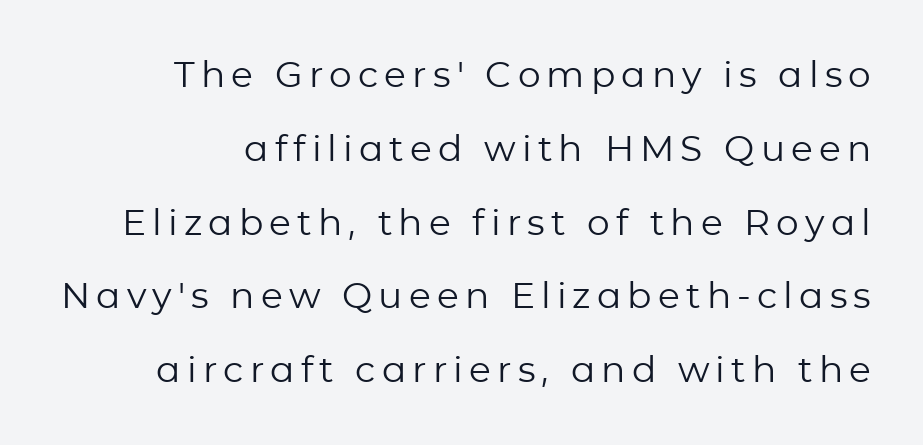
{"serif": "no", "italic": "no", "bold": "no", "weight": "regular", "width": "normal", "stroke_contrast": "low", "x_height": "medium", "monospaced": "no", "underline": "no", "line_spacing": "loose", "line_spacing_ratio": 2.05, "glyph_px": 36}
